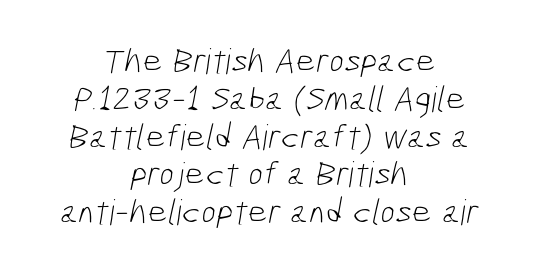
The image shows 35 px light, condensed sans-serif type; set centered, tight line spacing (1.08x), normal letter spacing, not underlined; low stroke contrast and a medium x-height.
